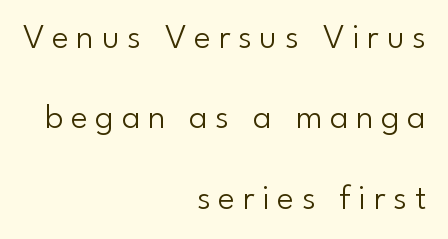
The image shows 36 px light sans-serif type, upright; set right-aligned, loose line spacing (2.23x), unusually wide letter spacing (+0.21 em), not underlined; low stroke contrast and a small x-height.
